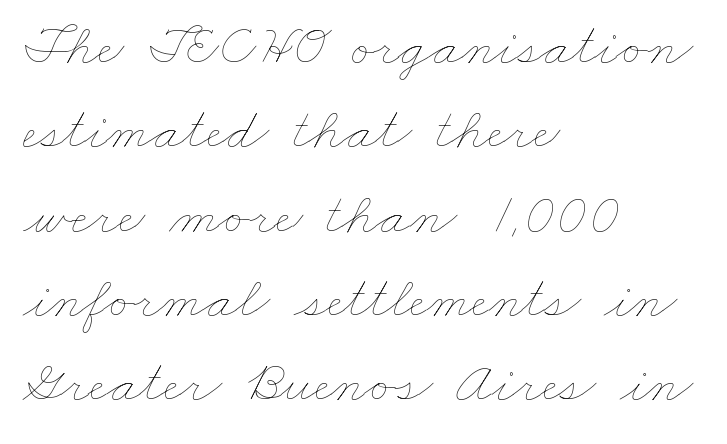
The image shows 59 px thin, wide type; set left-aligned, normal line spacing (1.43x), normal letter spacing, not underlined; low stroke contrast and a small x-height.
